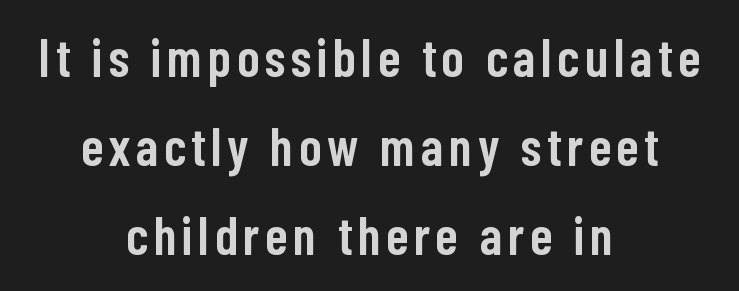
{"serif": "no", "italic": "no", "bold": "semi", "weight": "semibold", "width": "condensed", "stroke_contrast": "low", "x_height": "medium", "monospaced": "no", "underline": "no", "align": "center", "line_spacing": "normal", "line_spacing_ratio": 1.68, "glyph_px": 53}
